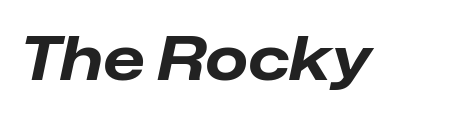
The image shows 61 px bold type, italic (leaning right); set normal letter spacing, not underlined; low stroke contrast and a medium x-height.
